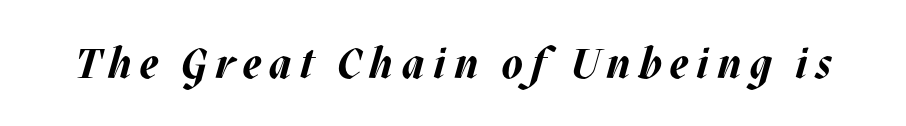
Q: Is the text bold? A: Yes.
Q: Is the text italic (slanted)? A: Yes, it leans right by about 17 degrees.
Q: Is the text underlined? A: No.
Q: Width (condensed, normal, or wide)? A: Normal.
Q: Stroke contrast? A: Medium.
Q: x-height? A: Large.
Q: Monospaced? A: No.
